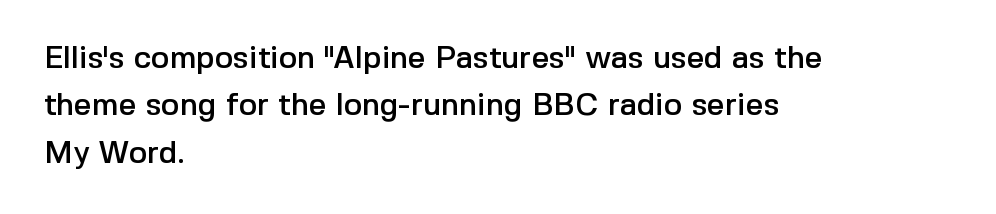
A typesetter would label this face a sans. The tracking reads as untouched default to a designer's eye. The string is rendered with underlining switched off. The rendering anchors every line to the left-hand side. Designer's note — italics off, roman on.
